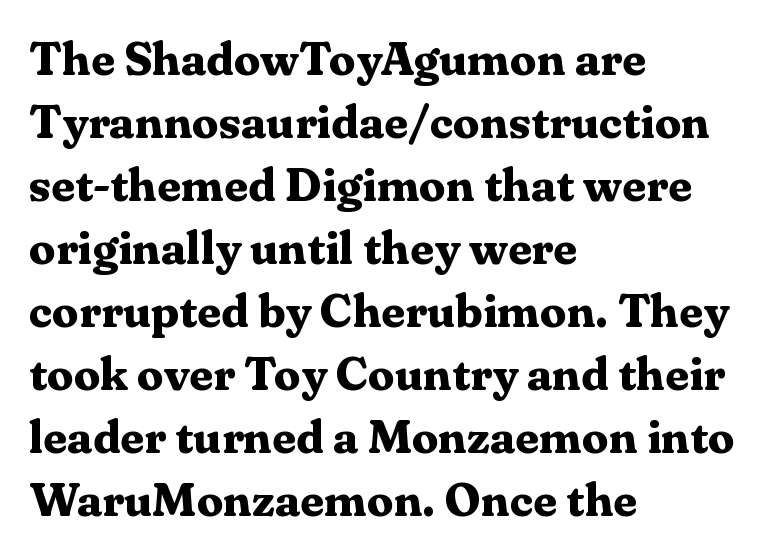
The image shows 47 px bold serif type, upright; set left-aligned, normal line spacing (1.34x), normal letter spacing, not underlined; medium stroke contrast and a medium x-height.
